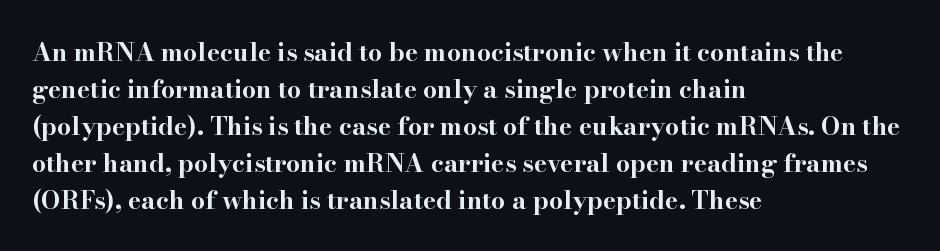
{"italic": "no", "bold": "yes", "underline": "no", "align": "left", "line_spacing": "normal", "line_spacing_ratio": 1.48, "letter_spacing": "normal", "letter_spacing_em": 0.0, "glyph_px": 25}
